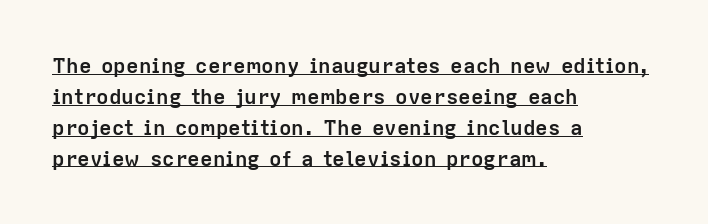
A roman cut, with each character standing at attention. This sample carries an underscore along the baseline area. Rows of type keep a routine distance in the vertical direction. Notice how the passage keeps a crisp vertical edge on the left only. I'd describe the lettering as bold — thick and assertive.
